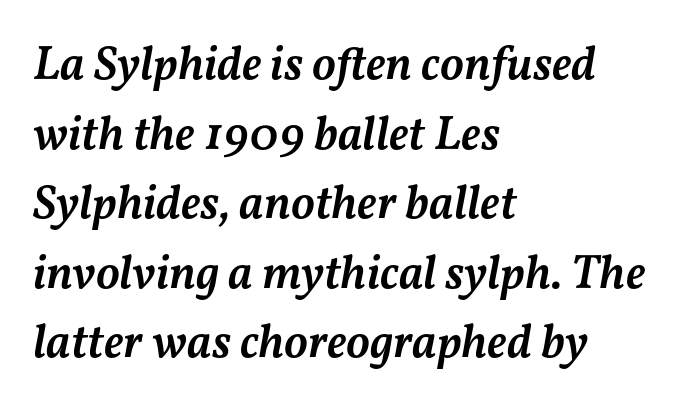
The image shows 48 px semibold type, italic (leaning right); set left-aligned, normal line spacing (1.45x), normal letter spacing, not underlined; medium stroke contrast and a medium x-height.
